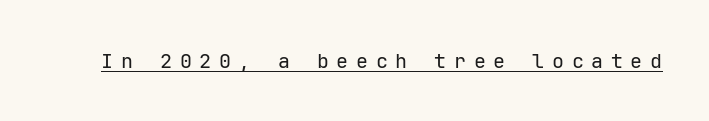
Nope, not italic — everything's standing straight. Has an underline been added? It has. The passage shown is not bold in any degree. Does extra space separate the letters? Yes, quite a lot of it.
